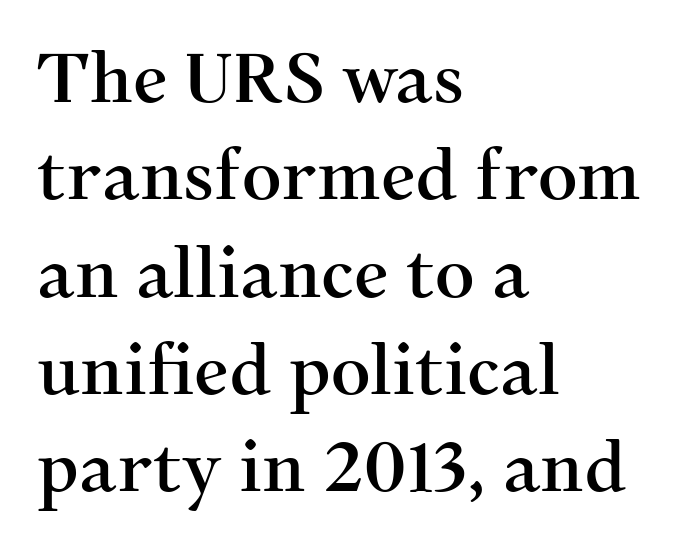
{"serif": "yes", "italic": "no", "width": "normal", "stroke_contrast": "medium", "x_height": "medium", "monospaced": "no", "underline": "no", "align": "left", "line_spacing": "normal", "line_spacing_ratio": 1.41, "letter_spacing": "normal", "letter_spacing_em": 0.0, "glyph_px": 69}
